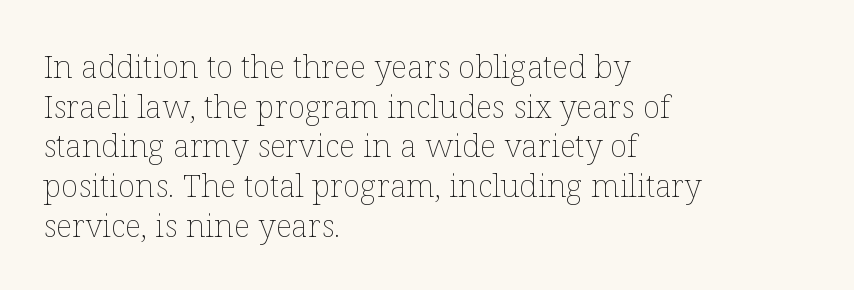
No italicization has been applied; the sample stays upright. Nobody touched the tracking dial on this one. Is the block centered? No — it sits flush against the left margin. No chunkiness to these letters — they're not bold. A bare baseline throughout the passage. The letters advance in unequal steps, a hallmark of proportional type.
